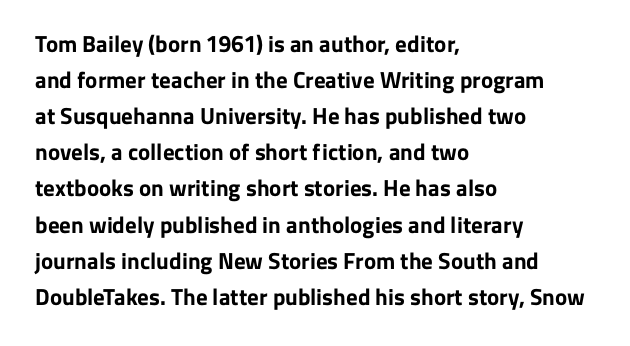
Notice how descenders clear the ascenders below comfortably — that's standard leading. The sample has been set heavy, in full bold. Italic? Not at all — the glyphs are vertical. A bare baseline throughout the passage. The rag falls on the right side of this text block. Inter-character spacing is left at the font's built-in metrics.
